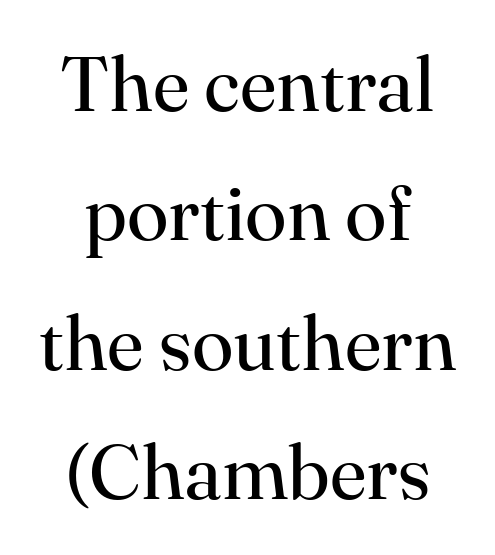
You can tell it's not italic because the verticals are truly vertical. The face looks like a standard text weight, possibly lighter. Decoration check: the copy has no underline. Baseline-to-baseline distance is the conventional proportion of letter height. Small tapered or slab feet sit at the stroke ends, so this counts as serif.
